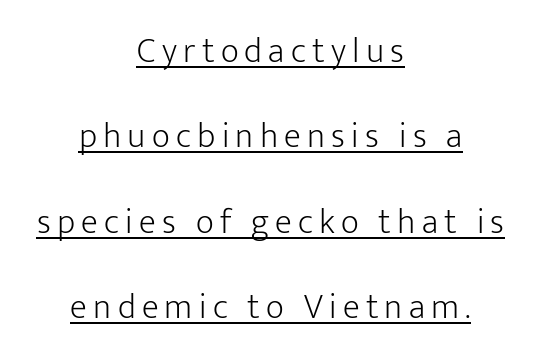
The image shows 35 px light sans-serif type, upright; set centered, loose line spacing (2.44x), underlined; low stroke contrast and a medium x-height.
